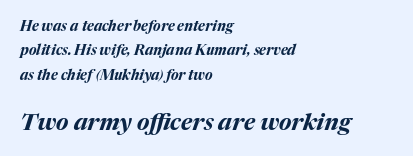
{"italic": "yes", "lean": "right", "slant_degrees": 17, "bold": "yes", "underline": "no", "align": "left", "line_spacing_ratio": 1.75, "letter_spacing": "normal", "letter_spacing_em": 0.0, "larger_block": "second", "size_ratio": 1.64, "glyph_px": 23}
